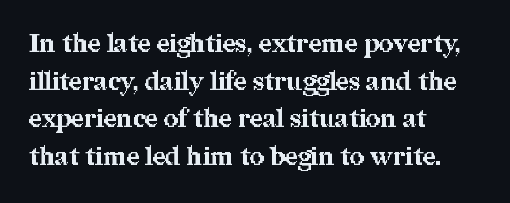
Q: Is the text bold? A: Yes.
Q: Is the text italic (slanted)? A: No, it is upright.
Q: Is the text underlined? A: No.
Q: How is the paragraph aligned? A: Left-aligned.
Q: Is the spacing between letters normal or unusually wide? A: Normal.
Q: Is the spacing between lines tight, normal or loose? A: Normal.
